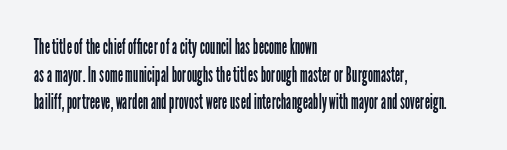
The image shows 21 px text type, upright; set left-aligned, normal line spacing (1.31x), normal letter spacing, not underlined.
